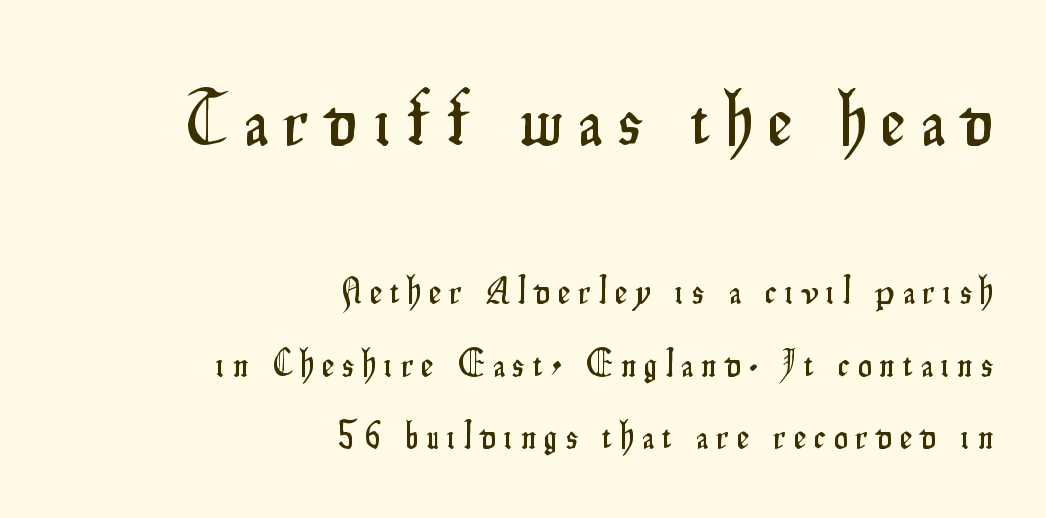
{"serif": "no", "italic": "no", "width": "condensed", "stroke_contrast": "low", "x_height": "small", "monospaced": "no", "underline": "no", "align": "right", "line_spacing": "loose", "line_spacing_ratio": 1.91, "letter_spacing": "wide", "letter_spacing_em": 0.22, "larger_block": "first", "size_ratio": 1.97, "glyph_px": 75}
